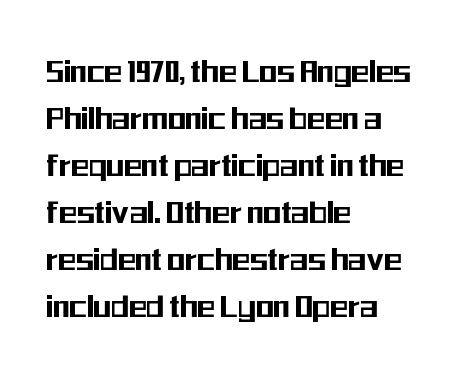
The image shows 37 px condensed sans-serif type, upright; set left-aligned, normal line spacing (1.27x), normal letter spacing, not underlined; medium stroke contrast and a medium x-height.
